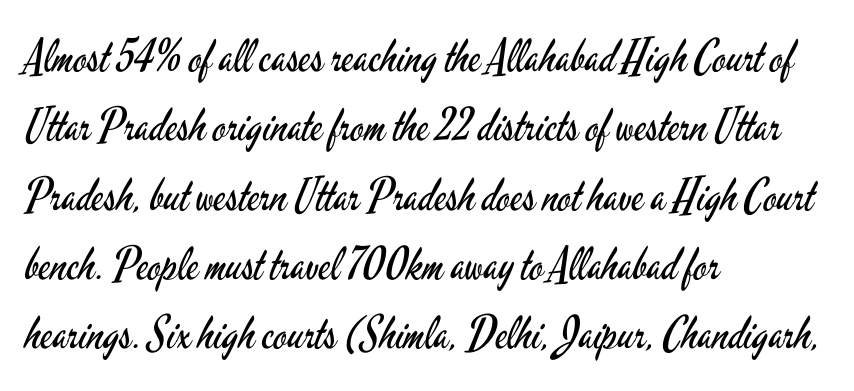
The image shows 45 px regular-weight, condensed sans-serif type; set left-aligned, normal line spacing (1.54x), normal letter spacing, not underlined; low stroke contrast and a small x-height.
